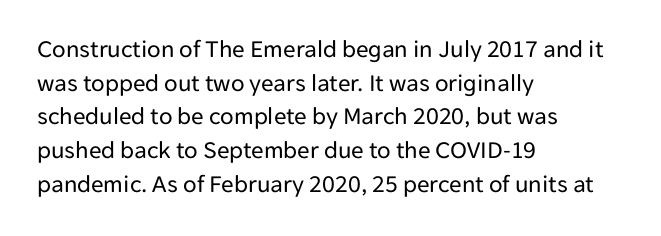
Honestly, there is no underline to notice here at all. When letters stand straight like this, we call the style roman or upright. The passage shown stacks its lines at a standard gap. Horizontal alignment here is leftward, the default for most running prose. Ink coverage per letter is moderate at most.
